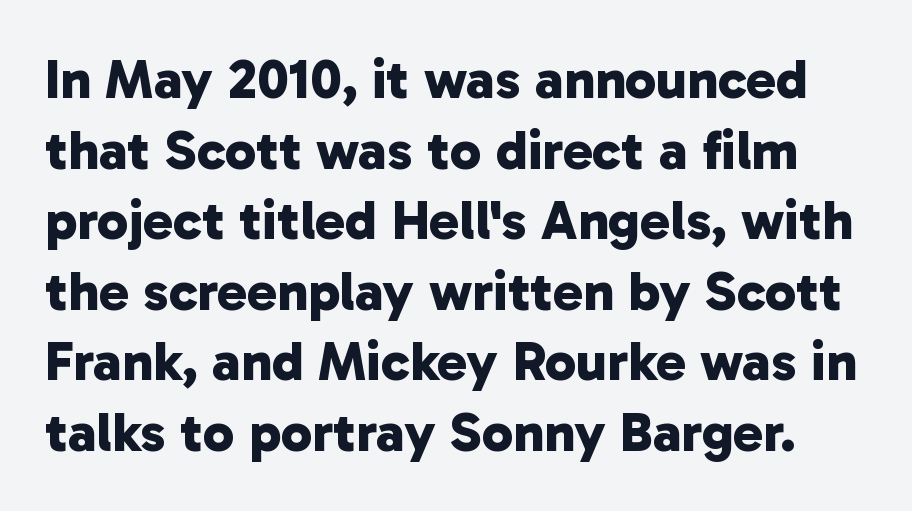
{"serif": "no", "bold": "yes", "weight": "bold", "width": "normal", "stroke_contrast": "low", "x_height": "medium", "monospaced": "no", "underline": "no", "line_spacing": "normal", "line_spacing_ratio": 1.26, "letter_spacing": "normal", "letter_spacing_em": 0.0, "glyph_px": 56}
